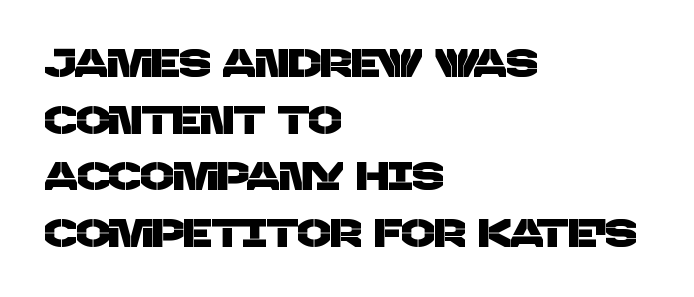
The image shows 39 px sans-serif type; set left-aligned, normal line spacing (1.45x), normal letter spacing, not underlined; low stroke contrast and a large x-height.
